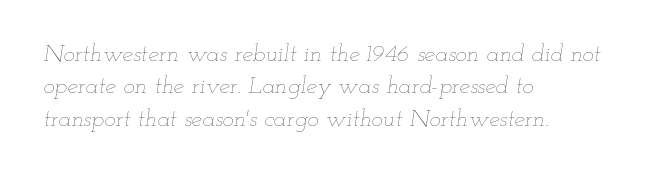
Compared with ordinary roman type, these characters are visibly tilted. The characters are drawn with everyday or finer stroke widths. Reading down the block, your eye returns to a fixed left position each line. Words appear dense and cohesive because spacing is normal. Evenly set lines give the paragraph a standard silhouette.
